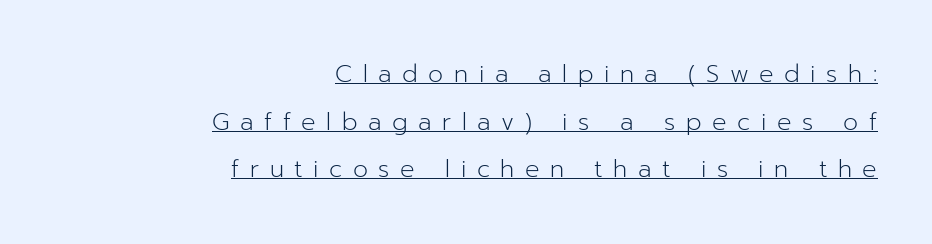
{"italic": "no", "bold": "no", "underline": "yes", "align": "right", "line_spacing": "loose", "line_spacing_ratio": 1.98, "letter_spacing": "wide", "letter_spacing_em": 0.44, "glyph_px": 24}
